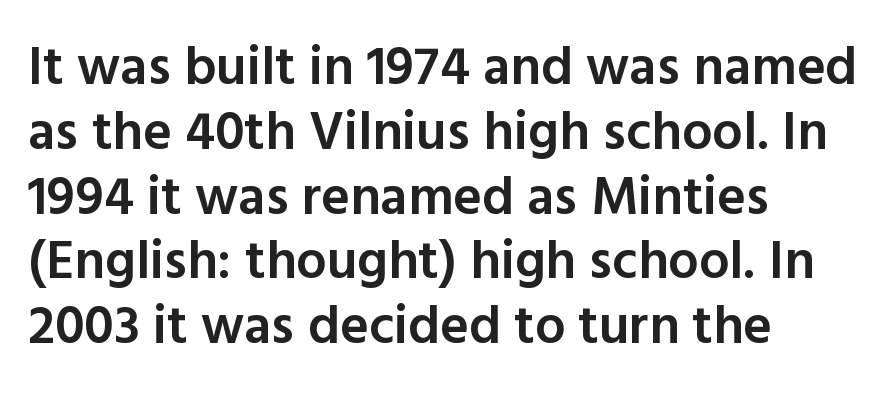
{"serif": "no", "italic": "no", "bold": "semi", "weight": "semibold", "width": "normal", "x_height": "medium", "monospaced": "no", "underline": "no", "align": "left", "line_spacing_ratio": 1.2, "letter_spacing": "normal", "letter_spacing_em": 0.0, "glyph_px": 54}
